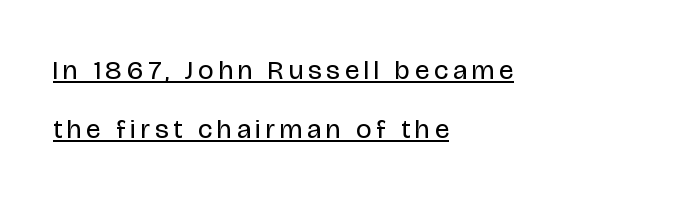
{"italic": "no", "bold": "no", "underline": "yes", "align": "left", "line_spacing": "loose", "line_spacing_ratio": 2.19, "glyph_px": 27}
